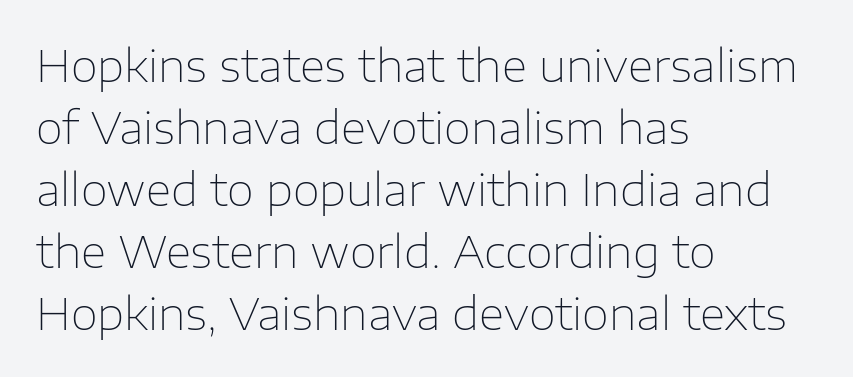
Q: Is the text bold? A: No.
Q: Is the text italic (slanted)? A: No, it is upright.
Q: Is the typeface a serif or a sans-serif typeface? A: Sans-serif.
Q: Is the text underlined? A: No.
Q: How is the paragraph aligned? A: Left-aligned.
Q: Is the spacing between letters normal or unusually wide? A: Normal.
Q: Is the spacing between lines tight, normal or loose? A: Normal.
Q: Width (condensed, normal, or wide)? A: Normal.
Q: Stroke contrast? A: Low.
Q: x-height? A: Medium.
Q: Monospaced? A: No.
